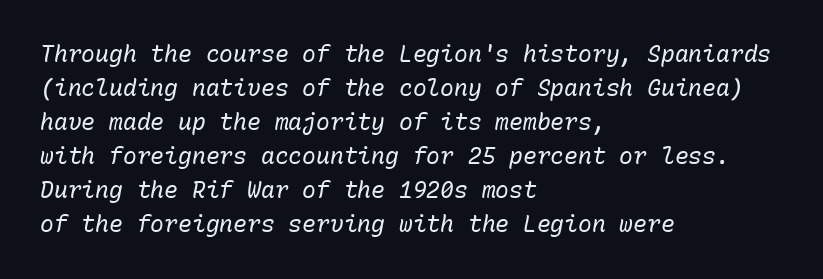
{"italic": "yes", "lean": "right", "slant_degrees": 10, "bold": "no", "underline": "no", "align": "left", "line_spacing": "normal", "line_spacing_ratio": 1.48, "letter_spacing": "normal", "letter_spacing_em": 0.0, "glyph_px": 23}
